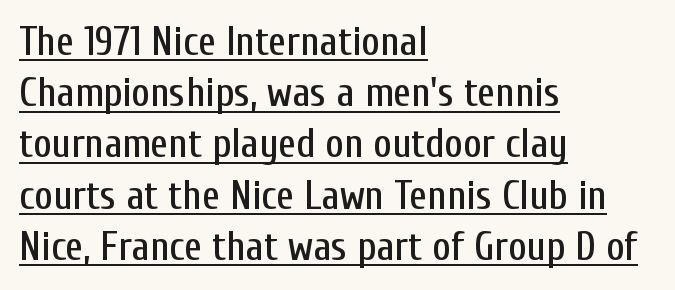
The image shows 40 px condensed sans-serif type, upright; set left-aligned, normal line spacing (1.28x), normal letter spacing, underlined; low stroke contrast and a medium x-height.
